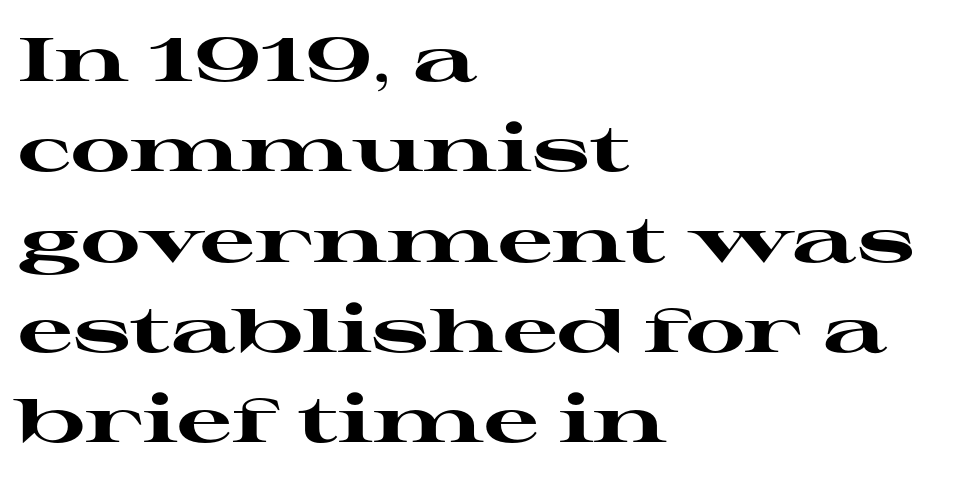
{"serif": "yes", "italic": "no", "bold": "yes", "weight": "heavy", "width": "wide", "stroke_contrast": "high", "x_height": "medium", "monospaced": "no", "underline": "no", "align": "left", "line_spacing": "normal", "line_spacing_ratio": 1.48, "letter_spacing": "normal", "letter_spacing_em": 0.0, "glyph_px": 61}
